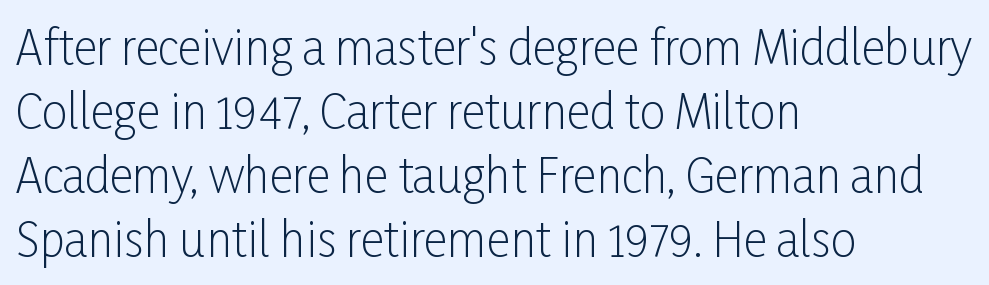
Q: Is the text bold? A: No.
Q: Is the text italic (slanted)? A: No, it is upright.
Q: Is the typeface a serif or a sans-serif typeface? A: Sans-serif.
Q: Is the text underlined? A: No.
Q: How is the paragraph aligned? A: Left-aligned.
Q: Is the spacing between letters normal or unusually wide? A: Normal.
Q: Is the spacing between lines tight, normal or loose? A: Normal.
Q: Width (condensed, normal, or wide)? A: Condensed.
Q: Stroke contrast? A: Low.
Q: x-height? A: Medium.
Q: Monospaced? A: No.
